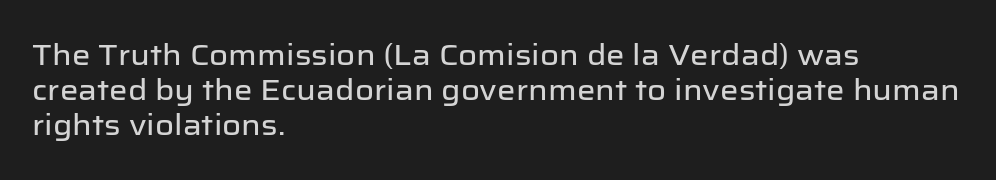
The image shows 29 px sans-serif type, upright; set left-aligned, line spacing 1.2x, normal letter spacing, not underlined; low stroke contrast and a medium x-height.
